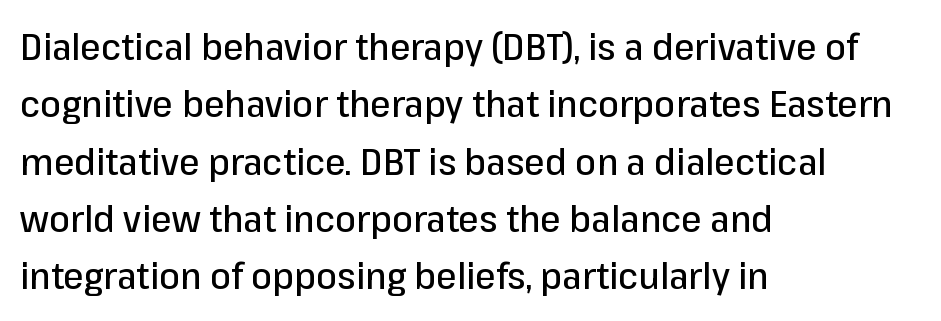
{"serif": "no", "italic": "no", "width": "normal", "stroke_contrast": "low", "x_height": "medium", "monospaced": "no", "underline": "no", "align": "left", "line_spacing": "normal", "line_spacing_ratio": 1.55, "letter_spacing": "normal", "letter_spacing_em": 0.0, "glyph_px": 37}
